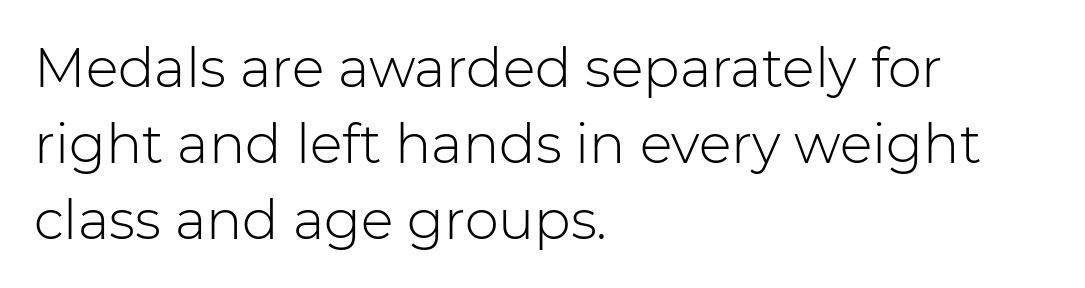
The image shows 54 px light sans-serif type, upright; set left-aligned, normal line spacing (1.41x), normal letter spacing, not underlined; low stroke contrast and a medium x-height.
